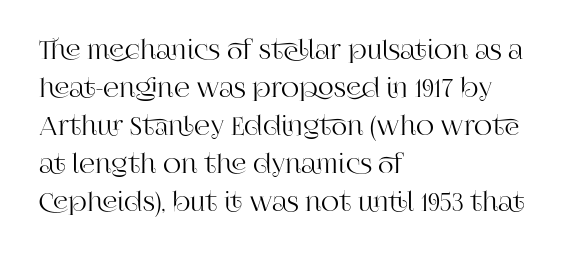
Plain, unruled lines of type. Each word holds together tightly as a unit, with standard inter-letter gaps. Every row of glyphs begins at an identical x-position on the left. Leading matches the norm, producing a regular column.
